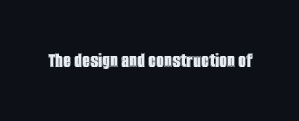
{"italic": "no", "underline": "no", "letter_spacing": "normal", "letter_spacing_em": 0.0, "glyph_px": 22}
